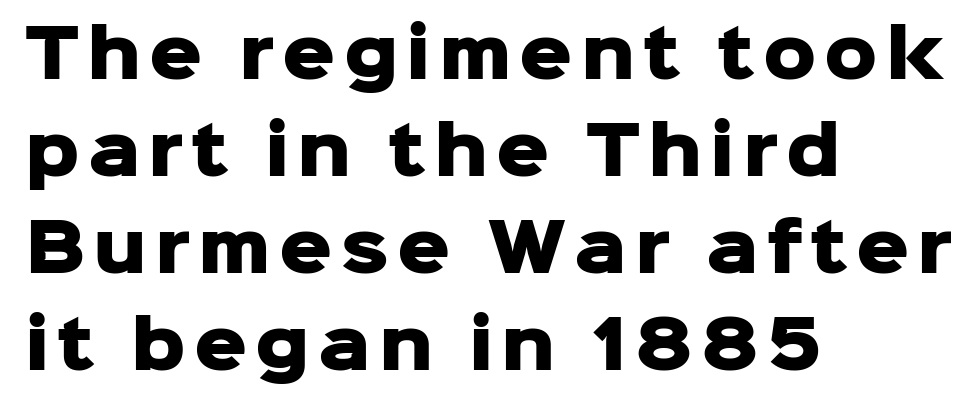
The image shows 66 px heavy sans-serif type, upright; set left-aligned, normal line spacing (1.47x), not underlined; low stroke contrast and a medium x-height.
